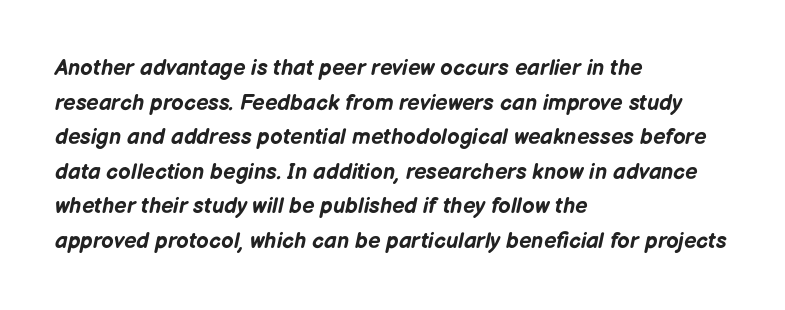
{"italic": "yes", "lean": "right", "slant_degrees": 12, "bold": "yes", "underline": "no", "align": "left", "line_spacing": "normal", "line_spacing_ratio": 1.57, "letter_spacing": "normal", "letter_spacing_em": 0.0, "glyph_px": 22}
